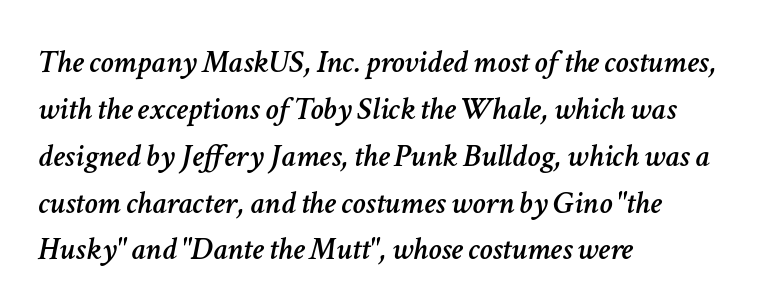
The image shows 33 px text type, italic (leaning right); set left-aligned, normal line spacing (1.42x), normal letter spacing, not underlined; low stroke contrast and a medium x-height.
